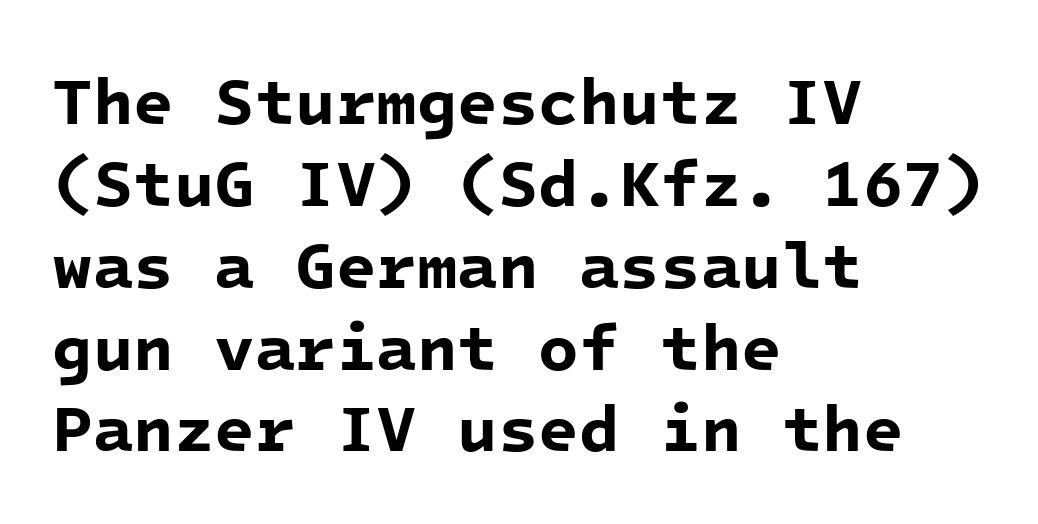
{"serif": "no", "bold": "yes", "weight": "bold", "width": "normal", "stroke_contrast": "low", "x_height": "medium", "monospaced": "yes", "underline": "no", "align": "left", "line_spacing_ratio": 1.24, "letter_spacing": "normal", "letter_spacing_em": 0.0, "glyph_px": 66}
